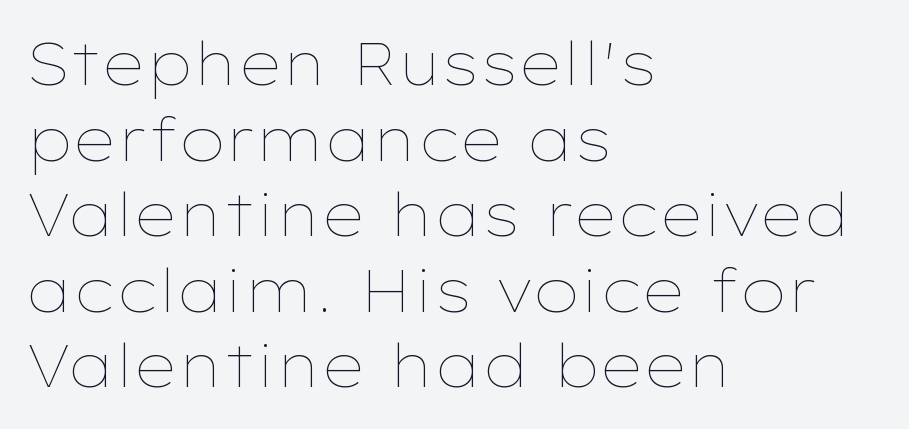
Q: Is the text bold? A: No.
Q: Is the text italic (slanted)? A: No, it is upright.
Q: Is the text underlined? A: No.
Q: How is the paragraph aligned? A: Left-aligned.
Q: Is the spacing between letters normal or unusually wide? A: Normal.
Q: Is the spacing between lines tight, normal or loose? A: Normal.
Q: Width (condensed, normal, or wide)? A: Wide.
Q: Stroke contrast? A: Low.
Q: x-height? A: Medium.
Q: Monospaced? A: No.
